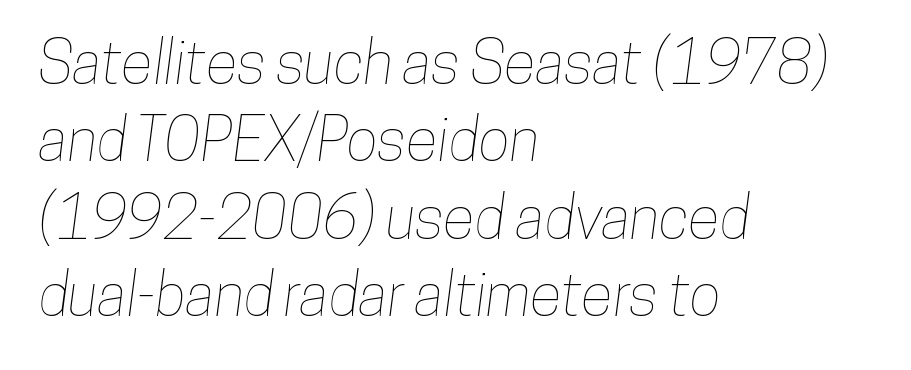
{"width": "condensed", "stroke_contrast": "low", "x_height": "medium", "monospaced": "no", "underline": "no", "align": "left", "line_spacing": "normal", "line_spacing_ratio": 1.31, "letter_spacing": "normal", "letter_spacing_em": 0.0, "glyph_px": 59}
